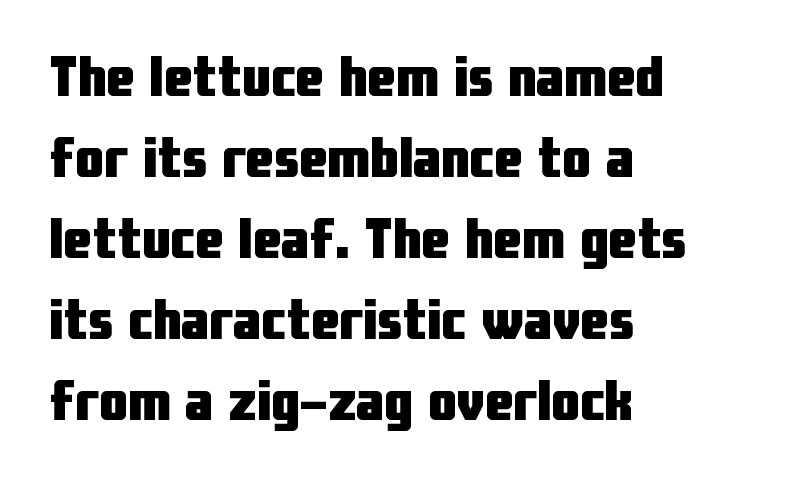
Q: Is the text bold? A: Yes.
Q: Is the text italic (slanted)? A: No, it is upright.
Q: Is the typeface a serif or a sans-serif typeface? A: Sans-serif.
Q: Is the text underlined? A: No.
Q: How is the paragraph aligned? A: Left-aligned.
Q: Is the spacing between letters normal or unusually wide? A: Normal.
Q: Is the spacing between lines tight, normal or loose? A: Normal.
Q: Width (condensed, normal, or wide)? A: Condensed.
Q: Stroke contrast? A: Low.
Q: x-height? A: Medium.
Q: Monospaced? A: No.
